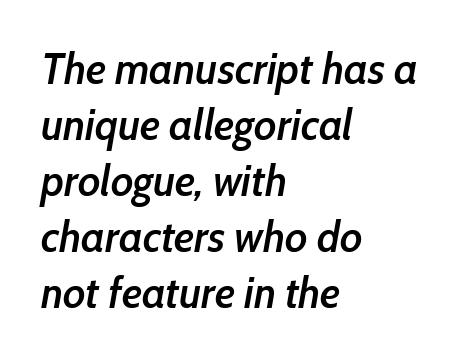
{"italic": "yes", "lean": "right", "slant_degrees": 10, "bold": "semi", "weight": "semibold", "width": "condensed", "stroke_contrast": "low", "x_height": "medium", "monospaced": "no", "underline": "no", "align": "left", "line_spacing": "normal", "line_spacing_ratio": 1.27, "letter_spacing": "normal", "letter_spacing_em": 0.0, "glyph_px": 44}
